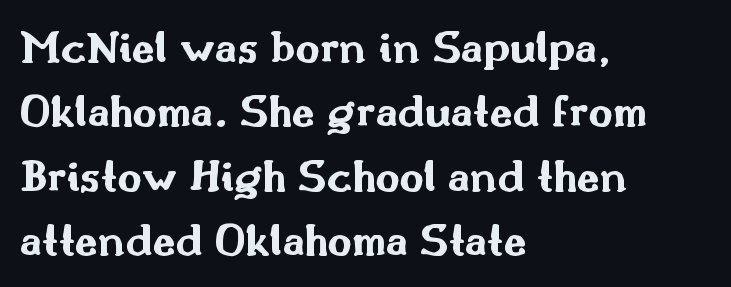
Q: Is the text bold? A: Yes.
Q: Is the text italic (slanted)? A: No, it is upright.
Q: Is the typeface a serif or a sans-serif typeface? A: Sans-serif.
Q: Is the text underlined? A: No.
Q: How is the paragraph aligned? A: Left-aligned.
Q: Is the spacing between letters normal or unusually wide? A: Normal.
Q: Is the spacing between lines tight, normal or loose? A: Normal.
Q: Width (condensed, normal, or wide)? A: Wide.
Q: Stroke contrast? A: Medium.
Q: x-height? A: Small.
Q: Monospaced? A: No.
